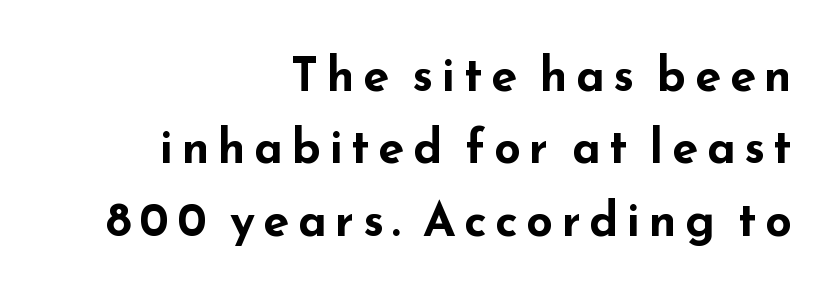
{"serif": "no", "italic": "no", "bold": "yes", "weight": "bold", "width": "wide", "stroke_contrast": "low", "x_height": "small", "monospaced": "no", "underline": "no", "align": "right", "line_spacing": "normal", "line_spacing_ratio": 1.54, "glyph_px": 47}
